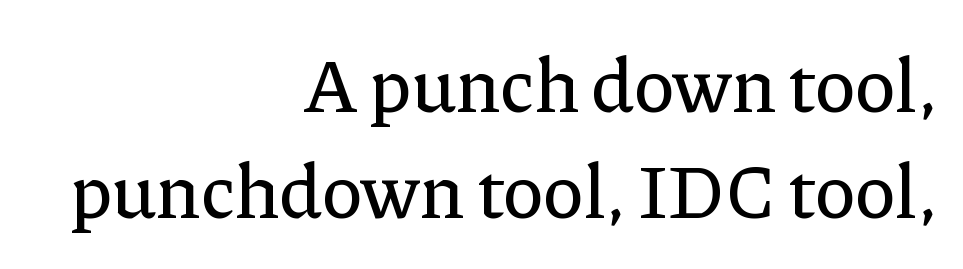
Q: Is the text italic (slanted)? A: No, it is upright.
Q: Is the typeface a serif or a sans-serif typeface? A: Serif.
Q: Is the text underlined? A: No.
Q: How is the paragraph aligned? A: Right-aligned.
Q: Is the spacing between letters normal or unusually wide? A: Normal.
Q: Is the spacing between lines tight, normal or loose? A: Normal.
Q: Width (condensed, normal, or wide)? A: Normal.
Q: Stroke contrast? A: Low.
Q: x-height? A: Medium.
Q: Monospaced? A: No.
